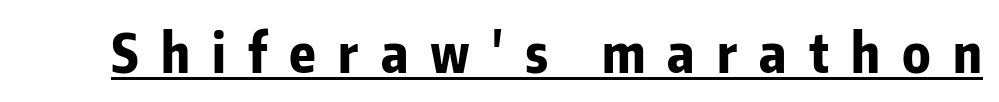
The image shows 54 px bold, condensed sans-serif type, upright; set unusually wide letter spacing (+0.41 em), underlined; low stroke contrast and a medium x-height.
